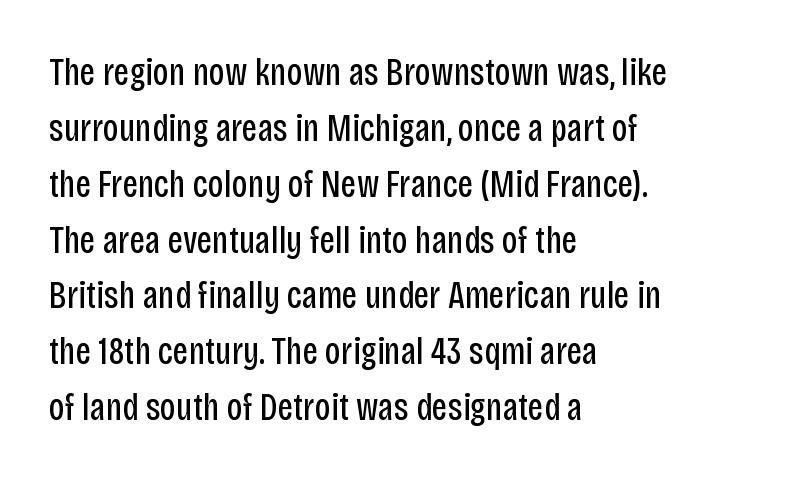
The setting favours the left margin, as ordinary paragraphs usually do. Each word holds together tightly as a unit, with standard inter-letter gaps. The strokes carry an ordinary text weight at most. Is this a fixed-width face? No — the glyphs have proportional, varying widths.
